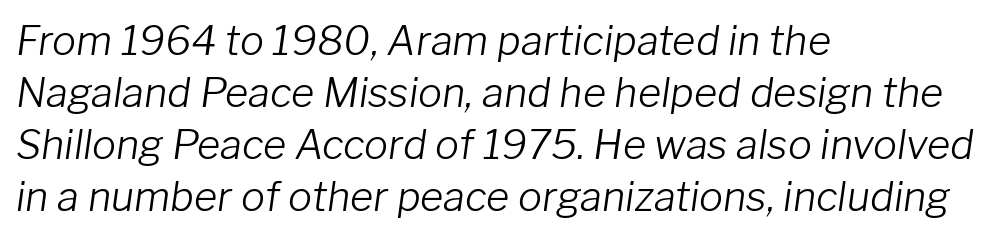
Q: Is the text bold? A: No.
Q: Is the text italic (slanted)? A: Yes, it leans right by about 8 degrees.
Q: Is the text underlined? A: No.
Q: How is the paragraph aligned? A: Left-aligned.
Q: Is the spacing between letters normal or unusually wide? A: Normal.
Q: Is the spacing between lines tight, normal or loose? A: Normal.
Q: Width (condensed, normal, or wide)? A: Normal.
Q: Stroke contrast? A: Low.
Q: x-height? A: Medium.
Q: Monospaced? A: No.
